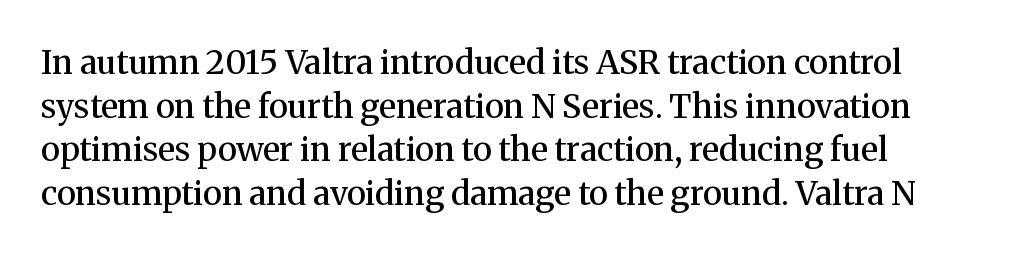
To sum up the face: it has serifs. A somewhat darkened texture: the type is semibold rather than bold. Clear beneath every line of the passage. The gaps between neighbouring characters are ordinary and unremarkable. You can tell it's not italic because the verticals are truly vertical.
